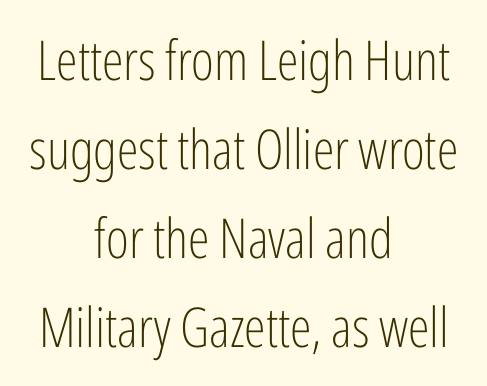
Visually the block forms a symmetrical silhouette, jagged on both flanks. You could not count columns in this text — the font is proportionally spaced. No italicization has been applied; the sample stays upright. The baseline area is clear. In terms of letterspacing, this is plain default setting. Is there much room between lines? A standard amount, neither cramped nor airy.
